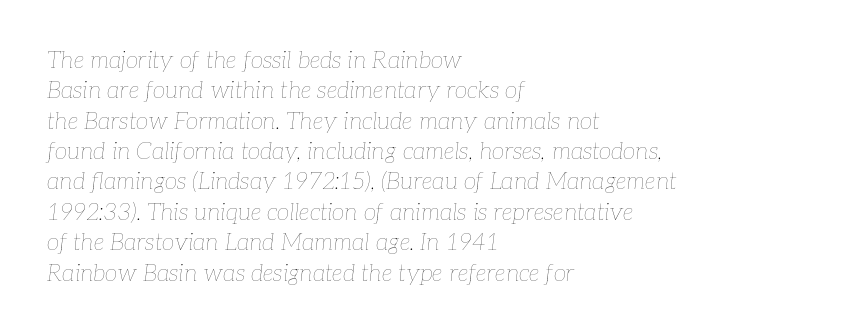
{"italic": "yes", "lean": "right", "slant_degrees": 7, "bold": "no", "underline": "no", "align": "left", "line_spacing": "normal", "line_spacing_ratio": 1.32, "letter_spacing": "normal", "letter_spacing_em": 0.0, "glyph_px": 23}
